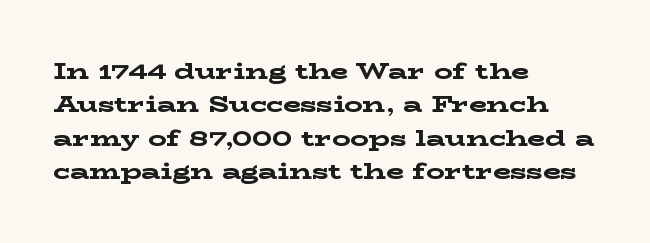
Every letter is thick-stroked: bold, no question. The space directly below the letters is spotless. How would I describe the line gaps? Plain and ordinary. A classic flush-left, rag-right setting is used for this passage. The specimen reads as upright at a glance.
